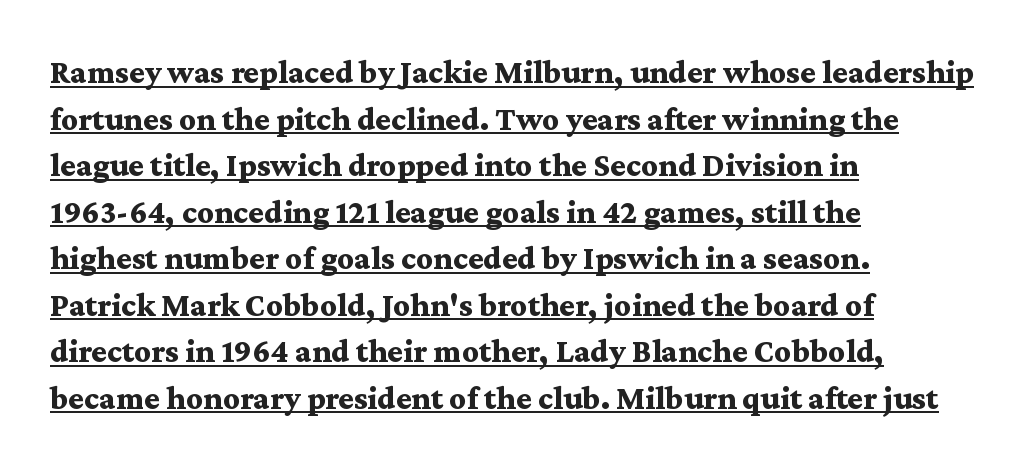
The image shows 33 px bold, wide serif type, upright; set left-aligned, normal line spacing (1.41x), normal letter spacing, underlined; medium stroke contrast and a medium x-height.
